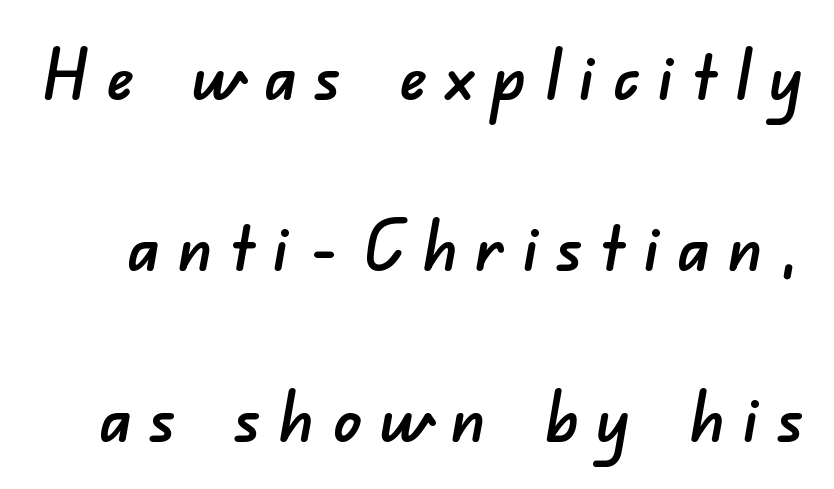
The image shows 69 px sans-serif type; set loose line spacing (2.48x), unusually wide letter spacing (+0.26 em), not underlined; low stroke contrast and a small x-height.
